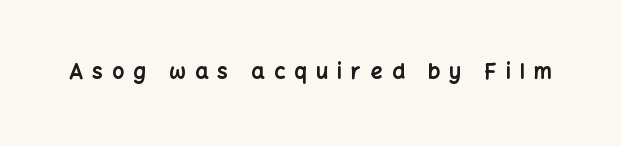
Q: Is the text bold? A: Yes.
Q: Is the text italic (slanted)? A: No, it is upright.
Q: Is the text underlined? A: No.
Q: Is the spacing between letters normal or unusually wide? A: Unusually wide.
